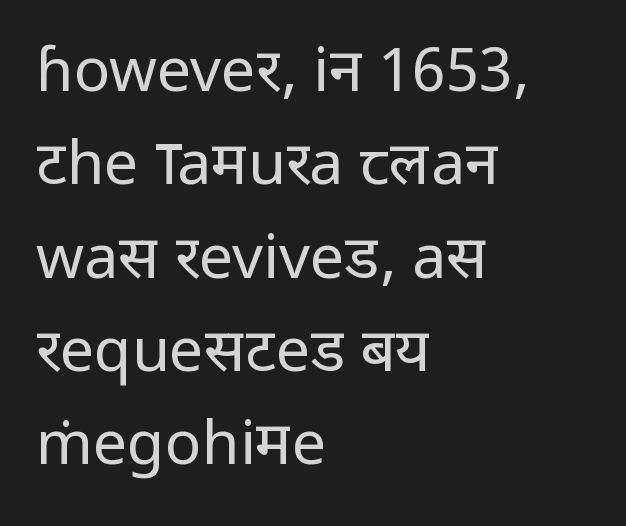
The image shows 61 px regular-weight sans-serif type, upright; set left-aligned, normal line spacing (1.53x), normal letter spacing, not underlined; low stroke contrast and a medium x-height.
